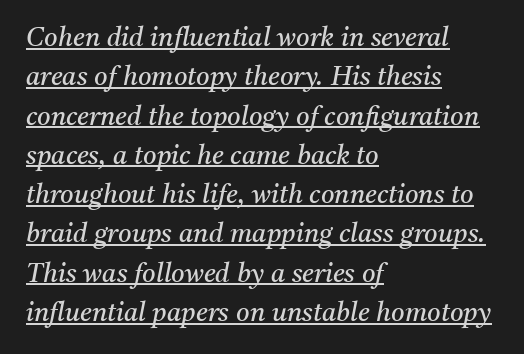
{"italic": "yes", "lean": "right", "slant_degrees": 11, "bold": "no", "underline": "yes", "align": "left", "line_spacing": "normal", "line_spacing_ratio": 1.51, "letter_spacing": "normal", "letter_spacing_em": 0.0, "glyph_px": 26}
